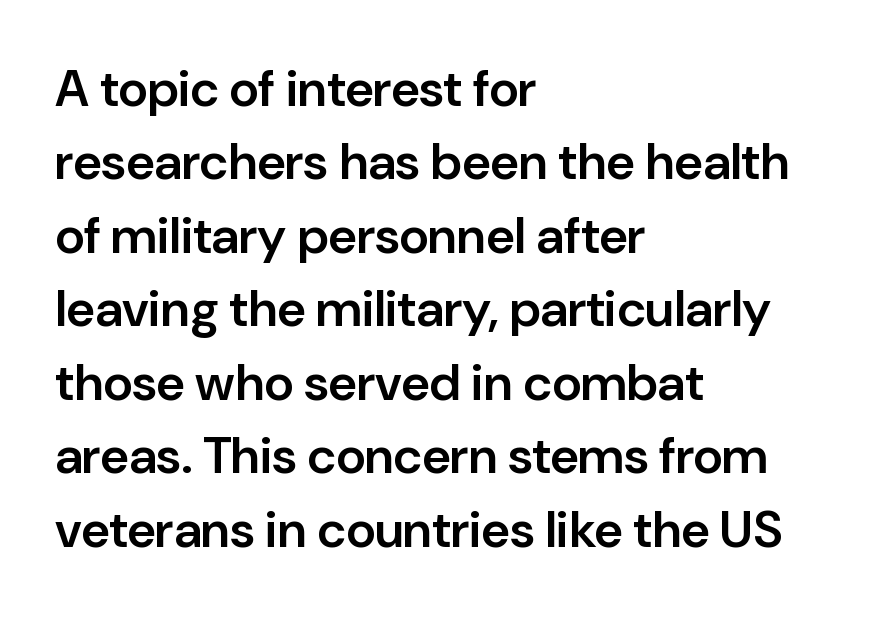
The image shows 51 px semibold sans-serif type, upright; set left-aligned, normal line spacing (1.44x), normal letter spacing, not underlined; low stroke contrast and a medium x-height.
